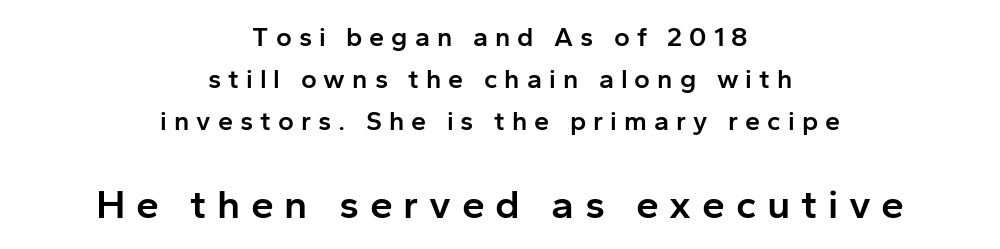
{"serif": "no", "italic": "no", "bold": "semi", "weight": "semibold", "width": "normal", "stroke_contrast": "low", "x_height": "medium", "monospaced": "no", "underline": "no", "align": "center", "line_spacing": "normal", "line_spacing_ratio": 1.55, "letter_spacing": "wide", "letter_spacing_em": 0.26, "larger_block": "second", "size_ratio": 1.52, "glyph_px": 41}
